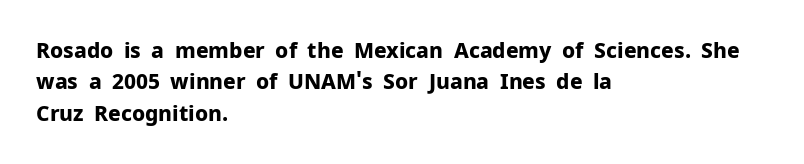
{"italic": "no", "bold": "yes", "underline": "no", "align": "left", "line_spacing": "normal", "line_spacing_ratio": 1.49, "letter_spacing": "normal", "letter_spacing_em": 0.0, "glyph_px": 21}
